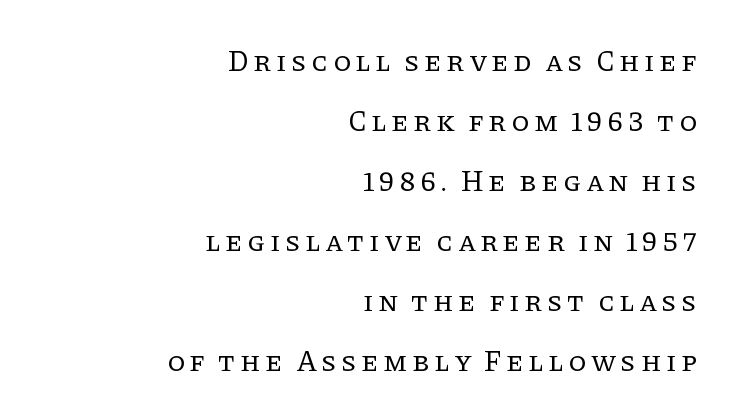
Q: Is the text bold? A: No.
Q: Is the text italic (slanted)? A: No, it is upright.
Q: Is the typeface a serif or a sans-serif typeface? A: Serif.
Q: Is the text underlined? A: No.
Q: How is the paragraph aligned? A: Right-aligned.
Q: Is the spacing between lines tight, normal or loose? A: Loose.
Q: Width (condensed, normal, or wide)? A: Normal.
Q: Stroke contrast? A: Low.
Q: x-height? A: Large.
Q: Monospaced? A: No.
